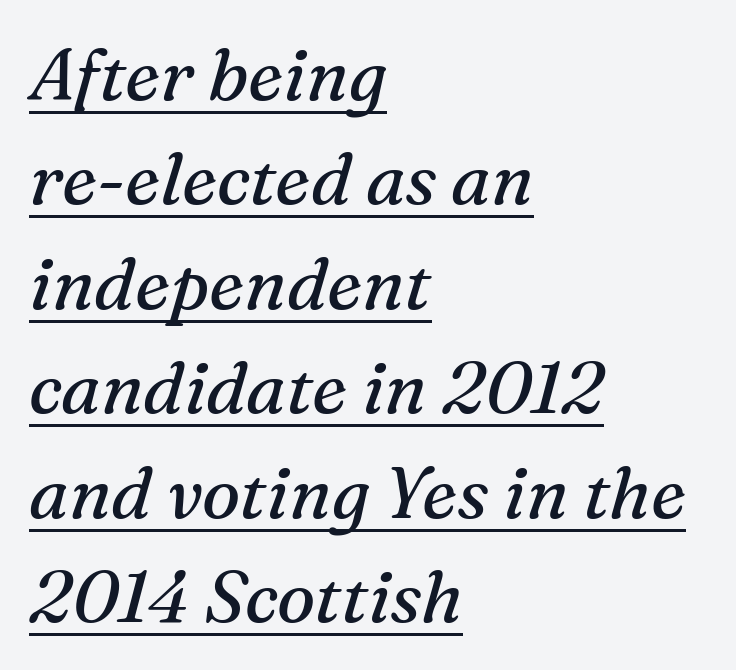
{"serif": "yes", "italic": "yes", "lean": "right", "slant_degrees": 16, "bold": "no", "weight": "regular", "width": "normal", "stroke_contrast": "medium", "x_height": "medium", "monospaced": "no", "underline": "yes", "align": "left", "line_spacing": "normal", "line_spacing_ratio": 1.45, "letter_spacing": "normal", "letter_spacing_em": 0.0, "glyph_px": 72}
